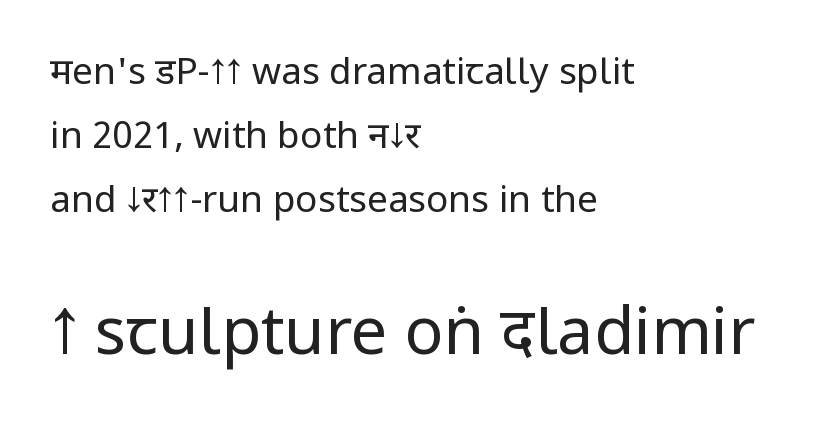
Q: Is the text bold? A: No.
Q: Is the text italic (slanted)? A: No, it is upright.
Q: Is the typeface a serif or a sans-serif typeface? A: Sans-serif.
Q: Is the text underlined? A: No.
Q: How is the paragraph aligned? A: Left-aligned.
Q: Is the spacing between letters normal or unusually wide? A: Normal.
Q: Which block of text is set in a larger size, the first (top) or the second (bottom)? A: The second (bottom) one.
Q: Width (condensed, normal, or wide)? A: Condensed.
Q: Stroke contrast? A: Low.
Q: x-height? A: Large.
Q: Monospaced? A: No.
